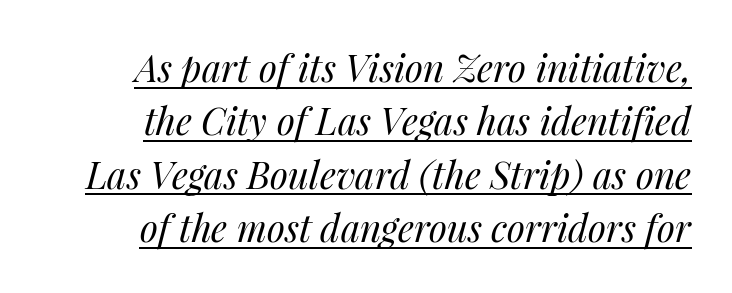
The image shows 37 px regular-weight type, italic (leaning right); set right-aligned, normal line spacing (1.44x), normal letter spacing, underlined; medium stroke contrast and a medium x-height.
